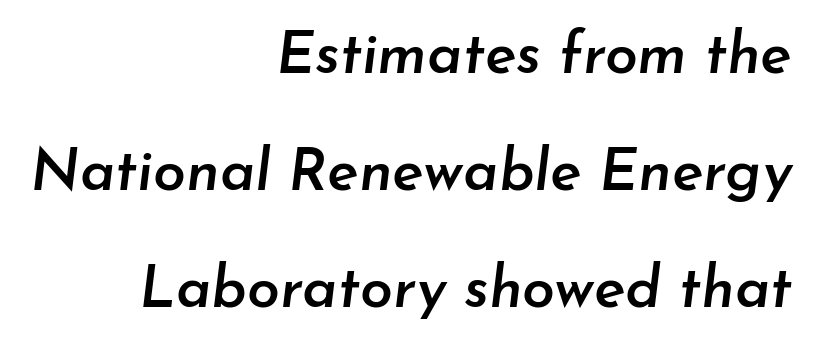
Observe the ordinary spacing: letters are neighbours, not strangers. Summary of weight: moderately heavy, a semibold. Reading down the block, your eye finds every line finishing at a fixed right position. Every character sits at an angle, as italics do. Reading down the column, the eye jumps a long way to each next line. Beneath every word, the page is bare.
